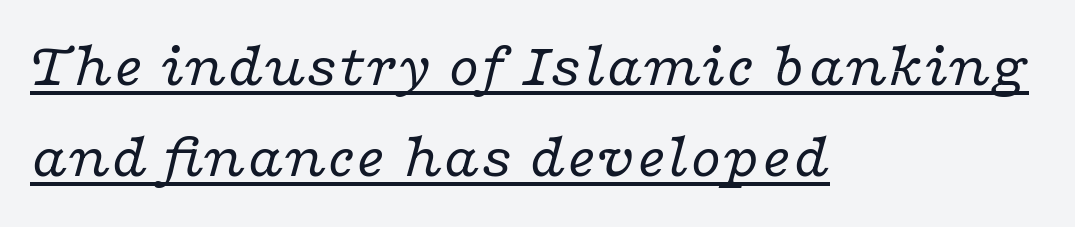
The image shows 62 px regular-weight, wide serif type, italic (leaning right); set left-aligned, normal line spacing (1.47x), normal letter spacing, underlined; low stroke contrast and a medium x-height.
